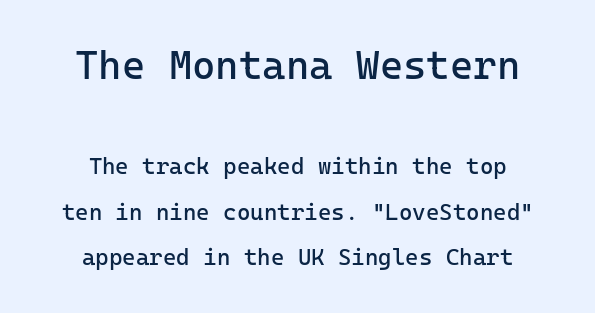
The image shows 40 px regular-weight sans-serif type, upright; set centered, loose line spacing (1.98x), normal letter spacing, not underlined; the first (top) block is 1.74x larger; low stroke contrast and a medium x-height.
